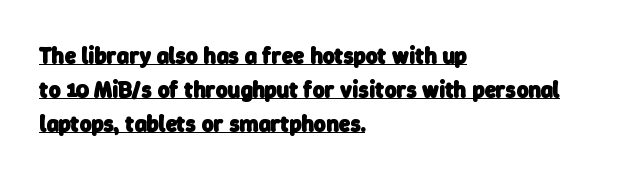
The image shows 23 px bold type; set left-aligned, normal line spacing (1.47x), normal letter spacing, underlined.
